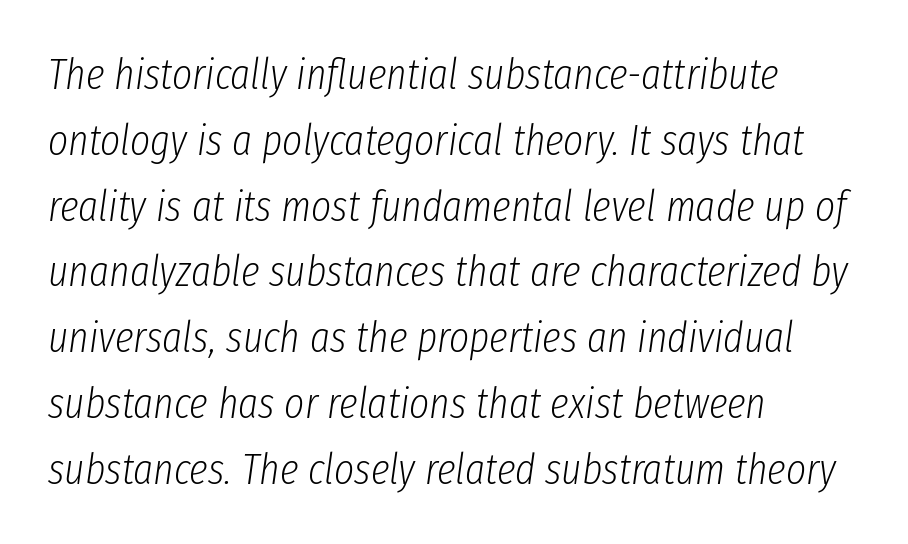
The image shows 43 px light, condensed type, italic (leaning right); set left-aligned, normal line spacing (1.53x), normal letter spacing, not underlined; low stroke contrast and a medium x-height.
